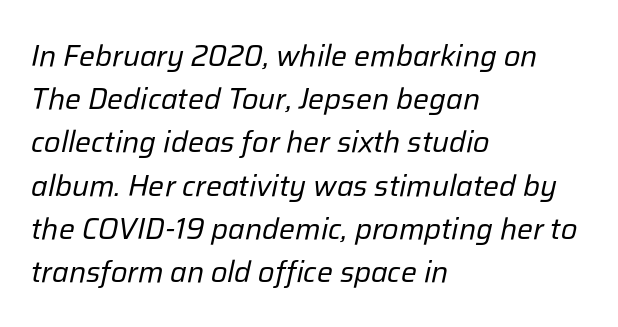
{"italic": "yes", "lean": "right", "slant_degrees": 12, "bold": "no", "weight": "regular", "width": "normal", "stroke_contrast": "low", "x_height": "medium", "monospaced": "no", "underline": "no", "align": "left", "line_spacing": "normal", "line_spacing_ratio": 1.44, "letter_spacing": "normal", "letter_spacing_em": 0.0, "glyph_px": 30}
